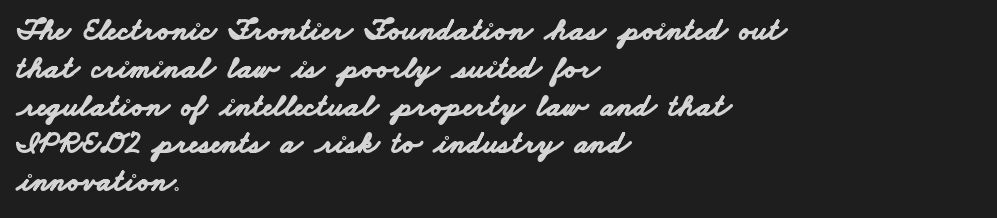
{"serif": "no", "bold": "yes", "weight": "bold", "width": "wide", "stroke_contrast": "low", "x_height": "small", "monospaced": "no", "underline": "no", "align": "left", "line_spacing_ratio": 1.22, "letter_spacing": "normal", "letter_spacing_em": 0.0, "glyph_px": 31}
